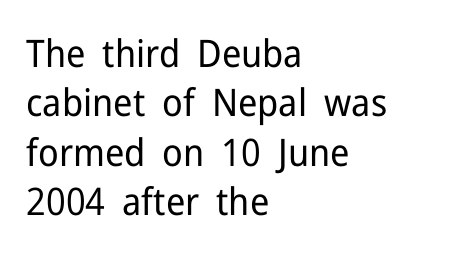
Q: Is the text bold? A: No.
Q: Is the text italic (slanted)? A: No, it is upright.
Q: Is the typeface a serif or a sans-serif typeface? A: Sans-serif.
Q: Is the text underlined? A: No.
Q: How is the paragraph aligned? A: Left-aligned.
Q: Is the spacing between letters normal or unusually wide? A: Normal.
Q: Is the spacing between lines tight, normal or loose? A: Normal.
Q: Width (condensed, normal, or wide)? A: Normal.
Q: Stroke contrast? A: Low.
Q: x-height? A: Medium.
Q: Monospaced? A: No.
